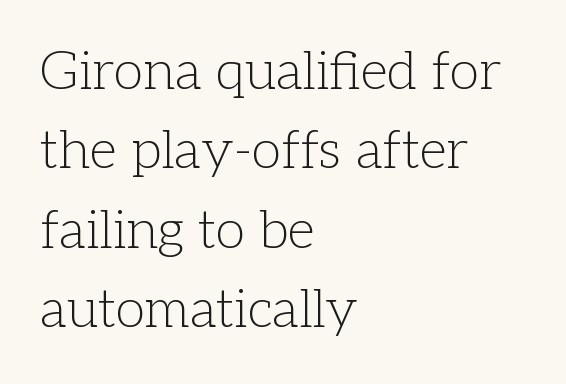
{"serif": "yes", "italic": "no", "bold": "no", "weight": "light", "width": "normal", "stroke_contrast": "low", "x_height": "medium", "monospaced": "no", "underline": "no", "align": "left", "line_spacing": "normal", "line_spacing_ratio": 1.47, "letter_spacing": "normal", "letter_spacing_em": 0.0, "glyph_px": 54}
